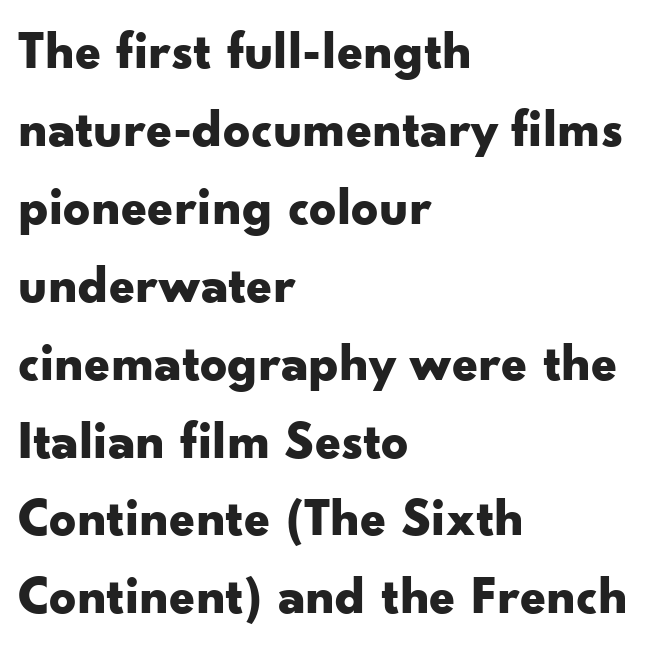
The image shows 53 px bold, wide sans-serif type, upright; set left-aligned, normal line spacing (1.47x), normal letter spacing, not underlined; low stroke contrast and a small x-height.
